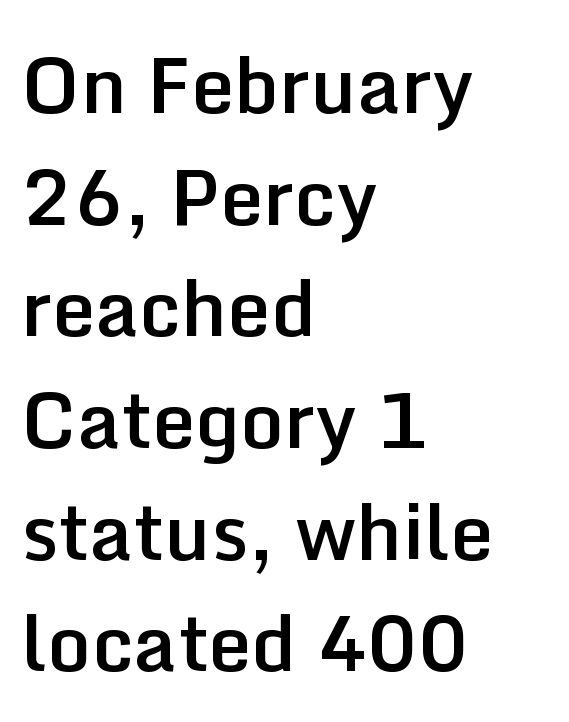
{"serif": "no", "italic": "no", "bold": "semi", "weight": "semibold", "width": "normal", "stroke_contrast": "low", "x_height": "medium", "monospaced": "no", "underline": "no", "align": "left", "line_spacing": "normal", "line_spacing_ratio": 1.45, "letter_spacing": "normal", "letter_spacing_em": 0.0, "glyph_px": 77}
